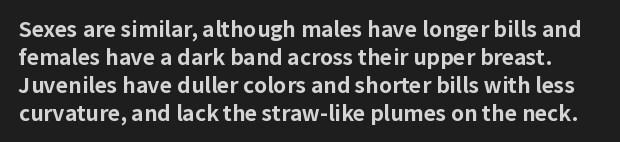
{"italic": "no", "bold": "yes", "underline": "no", "line_spacing": "normal", "line_spacing_ratio": 1.33, "letter_spacing": "normal", "letter_spacing_em": 0.0, "glyph_px": 21}
